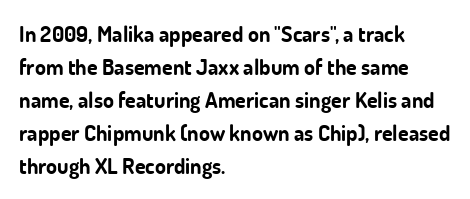
{"italic": "no", "bold": "yes", "underline": "no", "align": "left", "line_spacing": "normal", "line_spacing_ratio": 1.5, "letter_spacing": "normal", "letter_spacing_em": 0.0, "glyph_px": 22}
